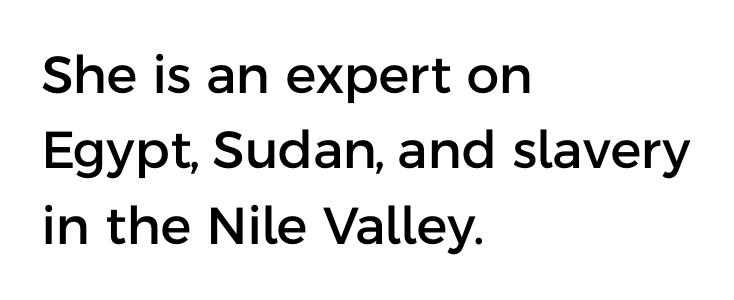
{"serif": "no", "italic": "no", "width": "normal", "stroke_contrast": "low", "x_height": "medium", "monospaced": "no", "underline": "no", "align": "left", "line_spacing": "normal", "line_spacing_ratio": 1.45, "letter_spacing": "normal", "letter_spacing_em": 0.0, "glyph_px": 52}
